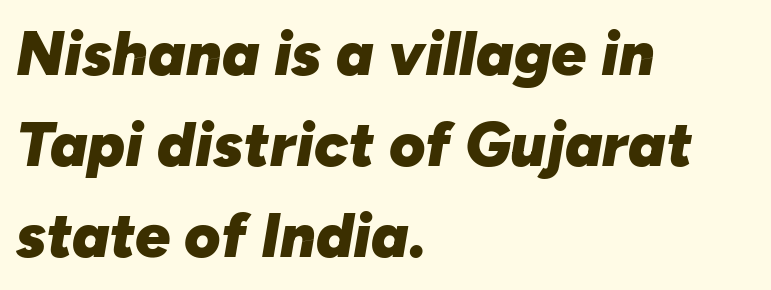
{"italic": "yes", "lean": "right", "slant_degrees": 10, "bold": "yes", "weight": "heavy", "width": "normal", "stroke_contrast": "low", "x_height": "medium", "monospaced": "no", "underline": "no", "align": "left", "line_spacing": "normal", "line_spacing_ratio": 1.47, "letter_spacing": "normal", "letter_spacing_em": 0.0, "glyph_px": 62}
